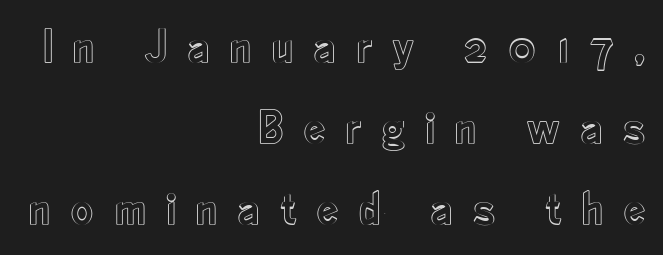
{"italic": "no", "width": "condensed", "x_height": "small", "monospaced": "no", "underline": "no", "align": "right", "line_spacing": "normal", "line_spacing_ratio": 1.69, "letter_spacing": "wide", "letter_spacing_em": 0.42, "glyph_px": 48}
